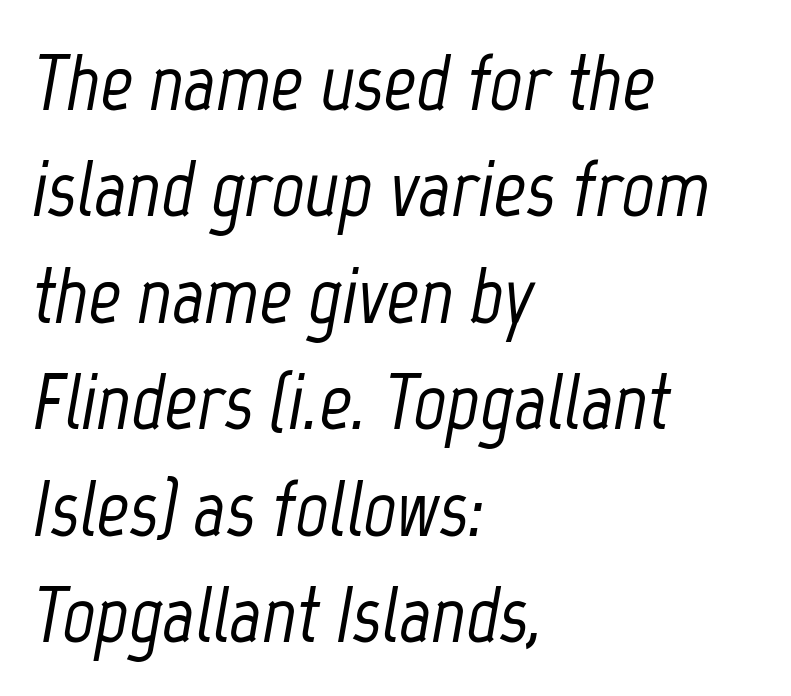
{"italic": "yes", "lean": "right", "slant_degrees": 12, "width": "condensed", "stroke_contrast": "low", "x_height": "medium", "monospaced": "no", "underline": "no", "align": "left", "line_spacing": "normal", "line_spacing_ratio": 1.33, "letter_spacing": "normal", "letter_spacing_em": 0.0, "glyph_px": 80}
